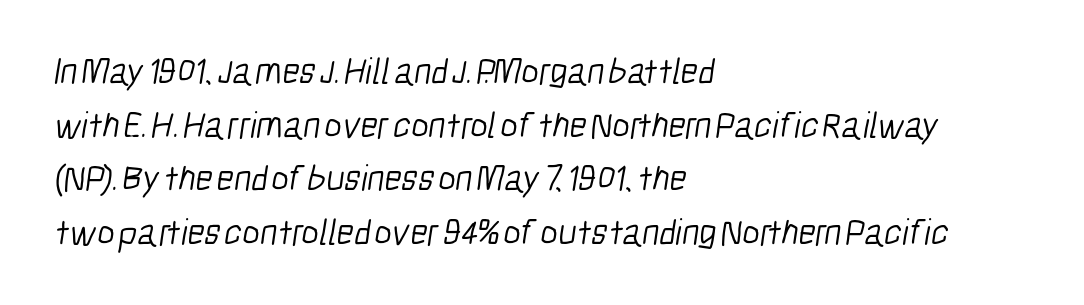
The image shows 37 px light, condensed sans-serif type; set left-aligned, normal line spacing (1.45x), normal letter spacing, not underlined; low stroke contrast and a medium x-height.
